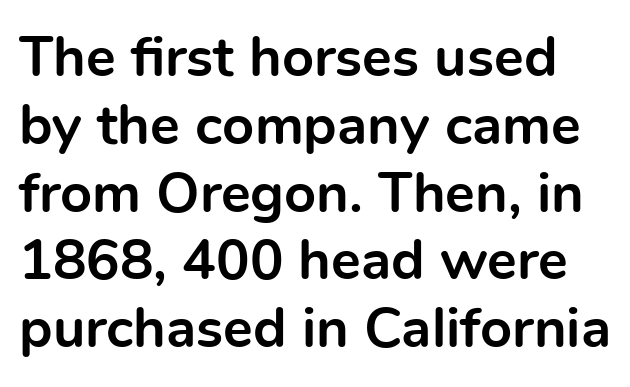
The baseline area is clear. Default kerning and tracking; the words read as compact shapes. This sample uses an upright cut, with every glyph sitting square on the baseline. The face used here is proportionally spaced, like ordinary book or web type. The rendering uses a bold face; every stroke is thick and dark.
